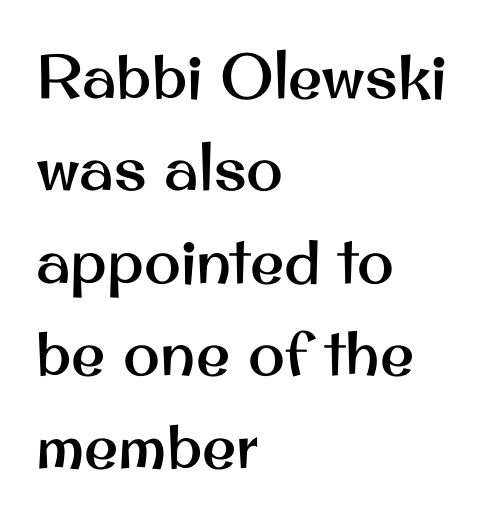
The image shows 62 px sans-serif type, upright; set left-aligned, normal line spacing (1.49x), normal letter spacing, not underlined; medium stroke contrast and a small x-height.
